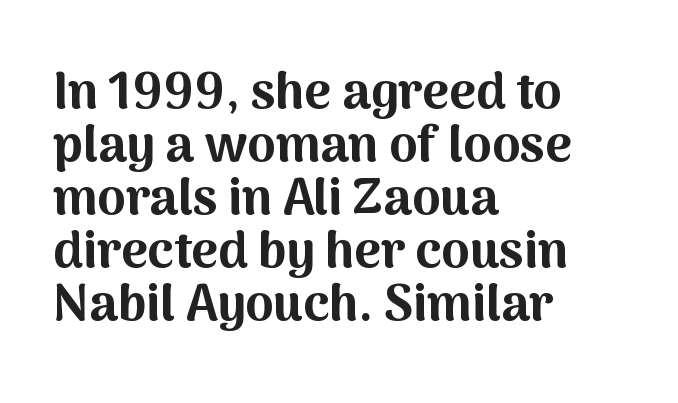
The image shows 51 px bold sans-serif type, upright; set left-aligned, tight line spacing (1.04x), normal letter spacing, not underlined; medium stroke contrast and a medium x-height.
